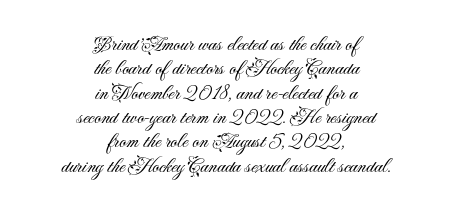
{"bold": "no", "underline": "no", "align": "center", "line_spacing_ratio": 1.16, "letter_spacing": "normal", "letter_spacing_em": 0.0, "glyph_px": 21}
